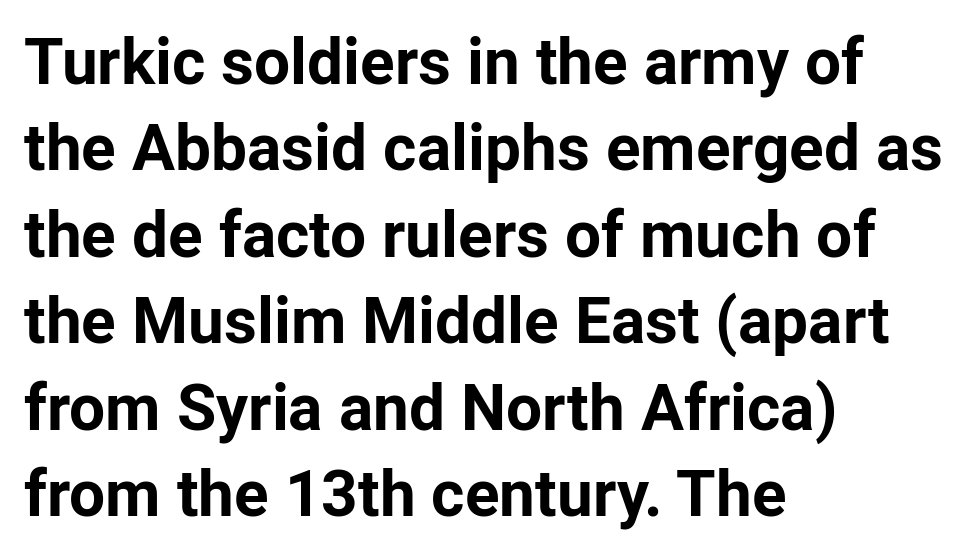
Q: Is the text bold? A: Yes.
Q: Is the text italic (slanted)? A: No, it is upright.
Q: Is the typeface a serif or a sans-serif typeface? A: Sans-serif.
Q: Is the text underlined? A: No.
Q: How is the paragraph aligned? A: Left-aligned.
Q: Is the spacing between letters normal or unusually wide? A: Normal.
Q: Is the spacing between lines tight, normal or loose? A: Normal.
Q: Width (condensed, normal, or wide)? A: Normal.
Q: Stroke contrast? A: Low.
Q: x-height? A: Medium.
Q: Monospaced? A: No.
